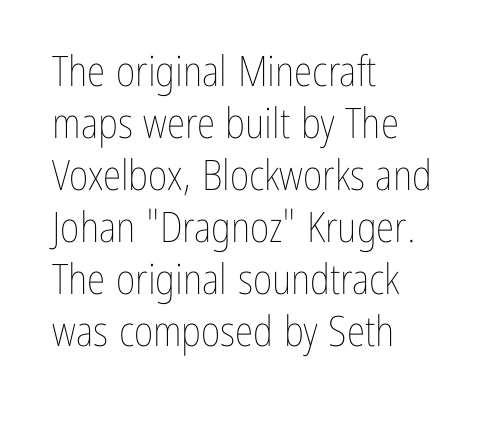
{"italic": "no", "bold": "no", "weight": "thin", "width": "condensed", "stroke_contrast": "low", "x_height": "medium", "monospaced": "no", "underline": "no", "align": "left", "line_spacing_ratio": 1.24, "letter_spacing": "normal", "letter_spacing_em": 0.0, "glyph_px": 42}
